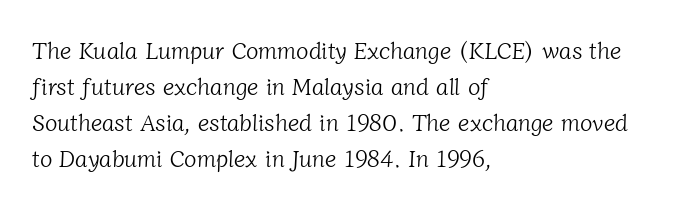
Q: Is the text bold? A: No.
Q: Is the text underlined? A: No.
Q: How is the paragraph aligned? A: Left-aligned.
Q: Is the spacing between letters normal or unusually wide? A: Normal.
Q: Is the spacing between lines tight, normal or loose? A: Normal.
